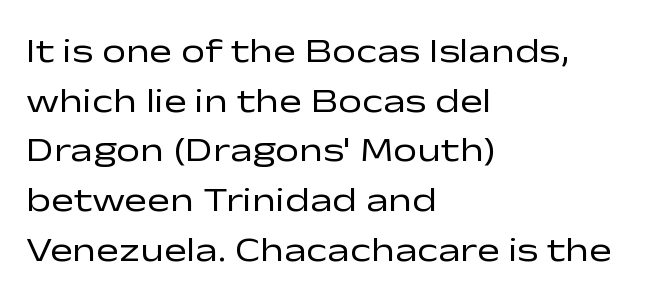
{"serif": "no", "italic": "no", "bold": "no", "weight": "regular", "width": "wide", "stroke_contrast": "low", "x_height": "medium", "monospaced": "no", "underline": "no", "align": "left", "line_spacing": "normal", "line_spacing_ratio": 1.46, "letter_spacing": "normal", "letter_spacing_em": 0.0, "glyph_px": 34}
